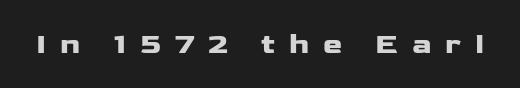
The image shows 29 px heavy, wide sans-serif type, upright; set unusually wide letter spacing (+0.47 em), not underlined; low stroke contrast and a medium x-height.
